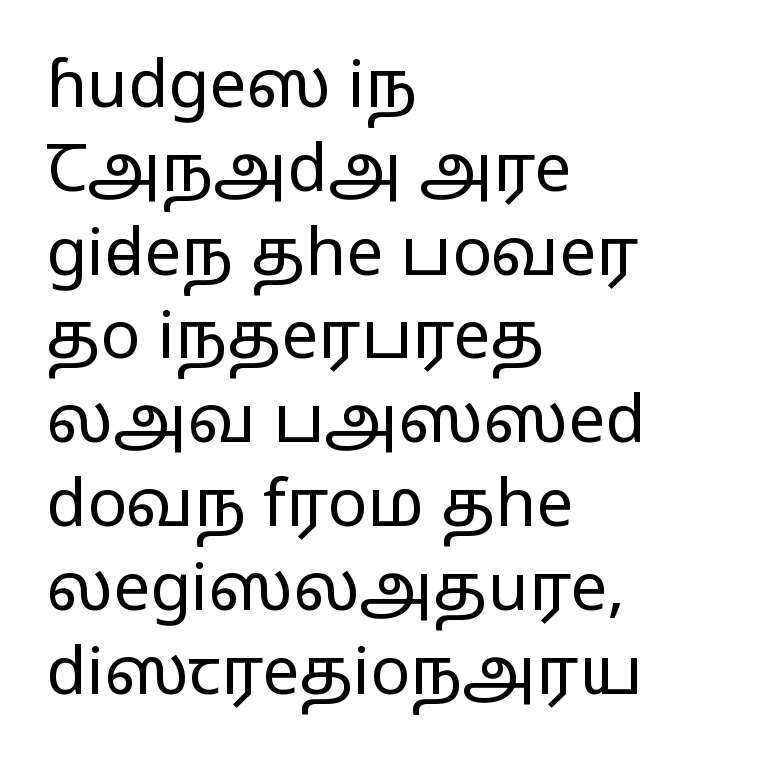
Note: no serifs on the glyphs. The line texture is even and compact thanks to regular tracking. You could not count columns in this text — the font is proportionally spaced. Leading matches the norm, producing a regular column. When letters stand straight like this, we call the style roman or upright.
